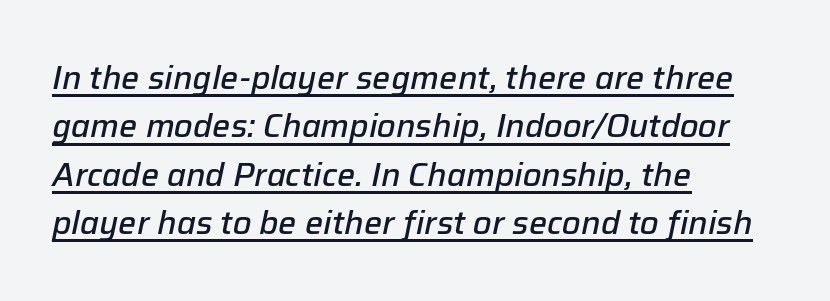
Bold? Not quite — semibold, heavier than regular but stopping short. The tracking reads as untouched default to a designer's eye. Character widths vary here, with narrow letters taking less room than wide ones. This sample uses an oblique cut, with every glyph tilted off the vertical. Has an underline been added? It has.
